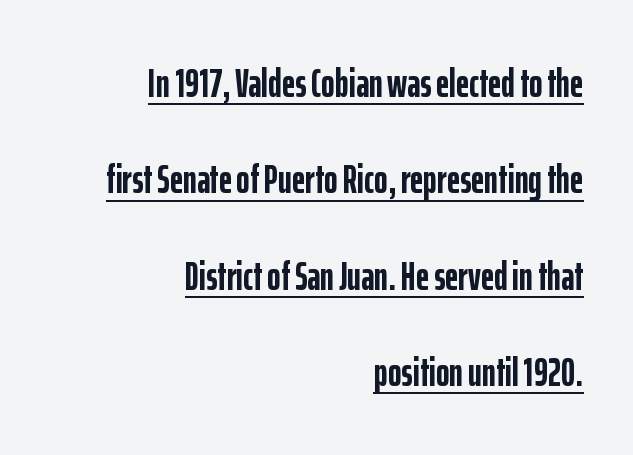
The image shows 41 px semibold, condensed sans-serif type, upright; set right-aligned, loose line spacing (2.35x), normal letter spacing, underlined; low stroke contrast and a medium x-height.
